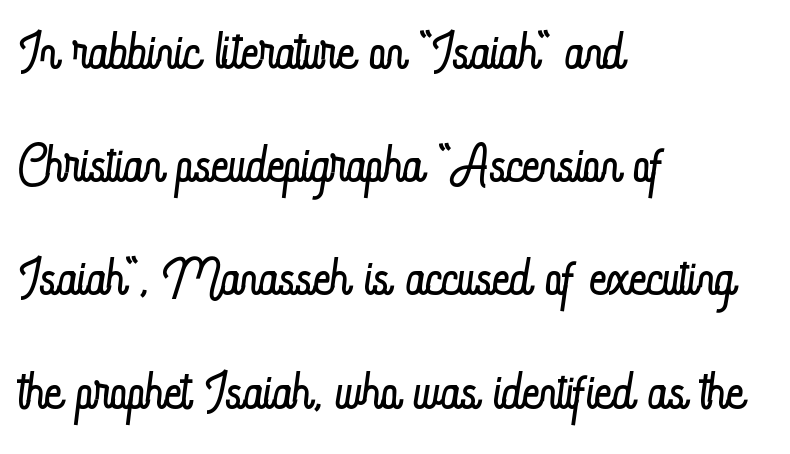
Q: Is the text bold? A: No.
Q: Is the text underlined? A: No.
Q: How is the paragraph aligned? A: Left-aligned.
Q: Is the spacing between letters normal or unusually wide? A: Normal.
Q: Is the spacing between lines tight, normal or loose? A: Normal.
Q: Width (condensed, normal, or wide)? A: Condensed.
Q: Stroke contrast? A: Low.
Q: x-height? A: Small.
Q: Monospaced? A: No.
